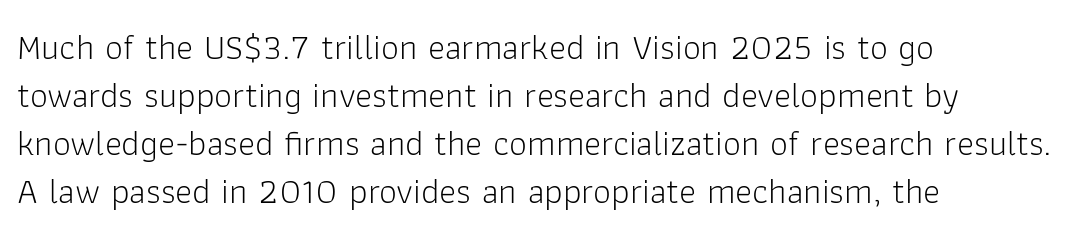
These lines stack with their left ends in a neat column. Normally led — the rows are evenly, conventionally spaced. Nope, not italic — everything's standing straight. Stems and bowls with no extra thickness — not bold.
